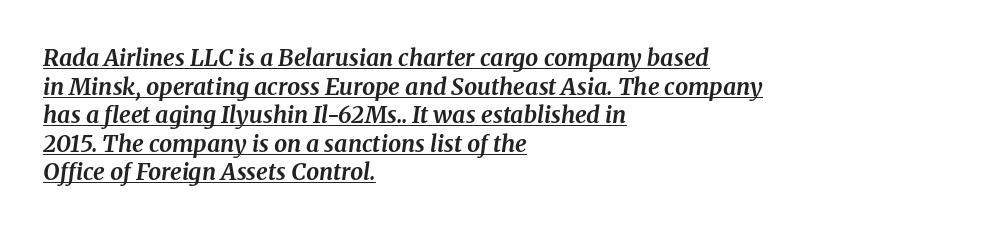
{"italic": "yes", "lean": "right", "slant_degrees": 8, "bold": "yes", "underline": "yes", "align": "left", "line_spacing_ratio": 1.24, "letter_spacing": "normal", "letter_spacing_em": 0.0, "glyph_px": 23}
